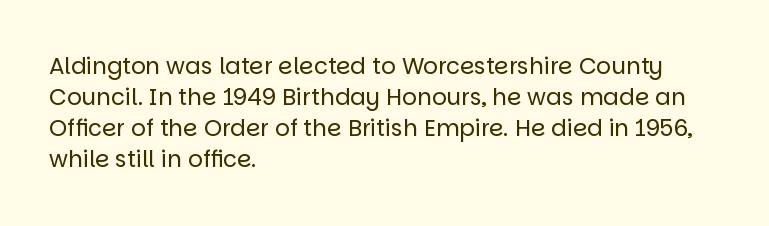
Posture: upright roman. The ragged edge is on the right, which tells us the setting is flush left. Reading down the column, the eye jumps a familiar distance to each next line. The specimen omits any rule beneath the text block's lines. The face looks like a standard text weight, possibly lighter.
